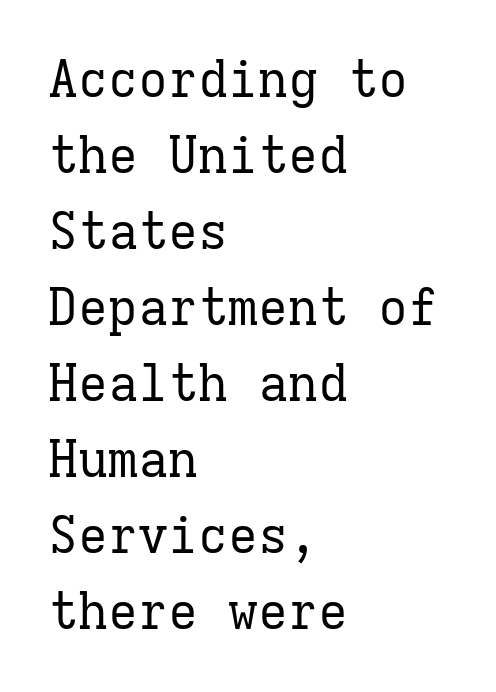
Q: Is the text bold? A: No.
Q: Is the text italic (slanted)? A: No, it is upright.
Q: Is the typeface a serif or a sans-serif typeface? A: Serif.
Q: Is the text underlined? A: No.
Q: How is the paragraph aligned? A: Left-aligned.
Q: Is the spacing between letters normal or unusually wide? A: Normal.
Q: Is the spacing between lines tight, normal or loose? A: Normal.
Q: Width (condensed, normal, or wide)? A: Normal.
Q: Stroke contrast? A: Low.
Q: x-height? A: Medium.
Q: Monospaced? A: Yes.
